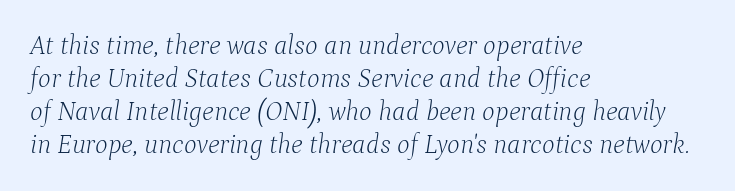
Letter spacing: default. No chunkiness to these letters — they're not bold. Letters rest on an invisible, unmarked baseline. The ragged edge is on the right, which tells us the setting is flush left.
